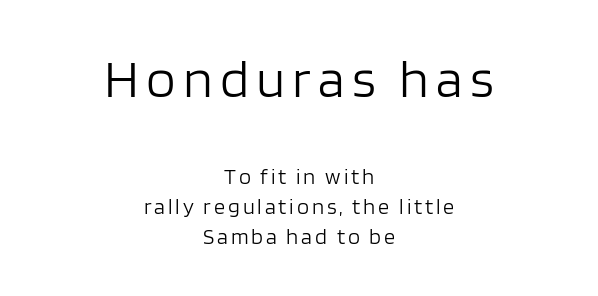
Q: Is the text bold? A: No.
Q: Is the text italic (slanted)? A: No, it is upright.
Q: Is the typeface a serif or a sans-serif typeface? A: Sans-serif.
Q: Is the text underlined? A: No.
Q: How is the paragraph aligned? A: Centered.
Q: Is the spacing between lines tight, normal or loose? A: Normal.
Q: Which block of text is set in a larger size, the first (top) or the second (bottom)? A: The first (top) one.
Q: Width (condensed, normal, or wide)? A: Normal.
Q: Stroke contrast? A: Low.
Q: x-height? A: Large.
Q: Monospaced? A: No.
